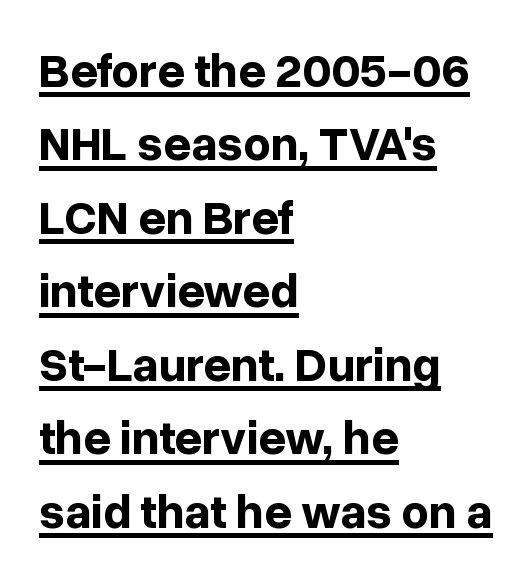
Heavy-handed strokes throughout: this text is bold. You can see a thin bar hugging the bottom of the glyphs. Is there any slant? The stems are plumb. I'd call this a sans setting — the letters go barefoot.
